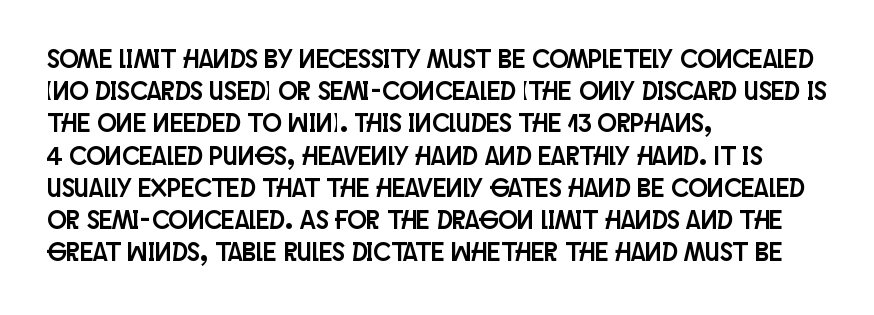
You could call the tracking neutral — neither tight nor loose. Posture: upright roman. Which margin do the lines hug? The left one — the right edge is uneven. Decoration check: the copy has no underline.
